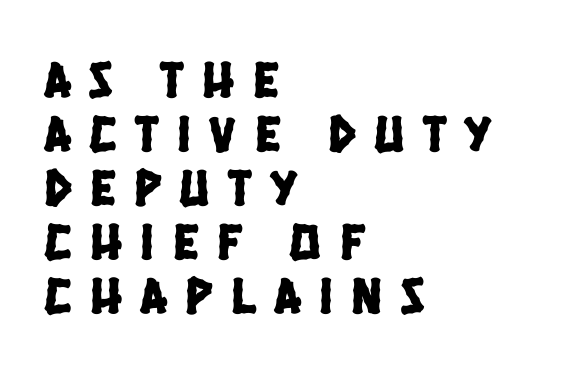
You could not count columns in this text — the font is proportionally spaced. The strip under each line holds only bare page. This sample is left-justified, so line endings fall wherever the words run out. Reading down the column, the eye jumps only a short way to each next line.
